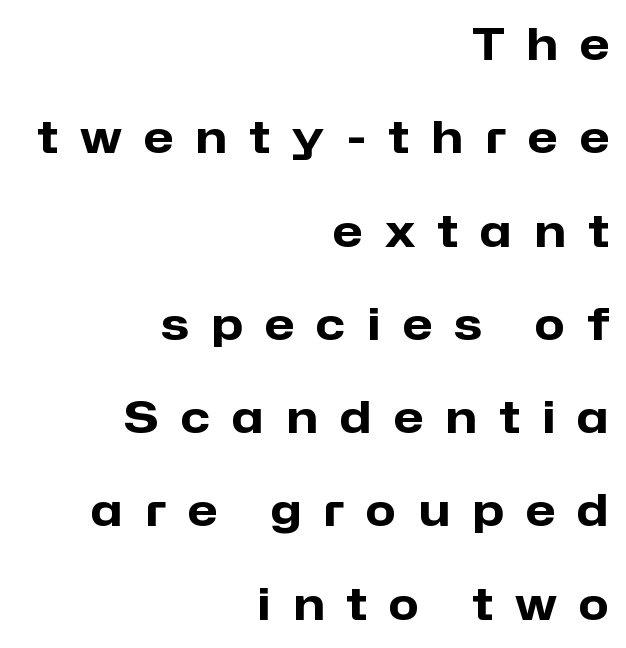
No italicization has been applied; the sample stays upright. The tracking jumps out immediately: characters are airy and widely separated. A typesetter would call this proportional, since set widths differ per character. Reading down the block, your eye finds every line finishing at a fixed right position. Widely set lines give the paragraph a tall, airy silhouette.
